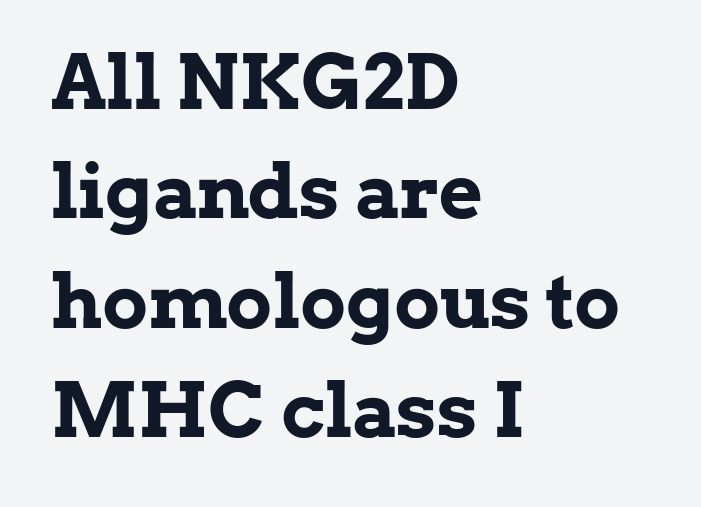
The image shows 76 px bold serif type, upright; set left-aligned, normal line spacing (1.44x), normal letter spacing, not underlined; low stroke contrast and a medium x-height.
